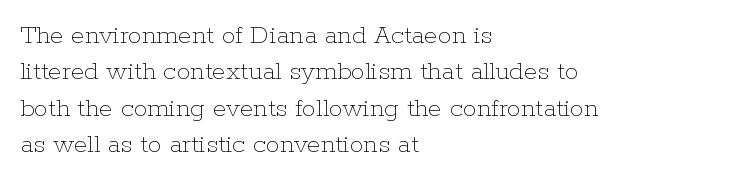
The image shows 28 px thin type, upright; set left-aligned, normal line spacing (1.3x), normal letter spacing, not underlined; low stroke contrast and a medium x-height.
